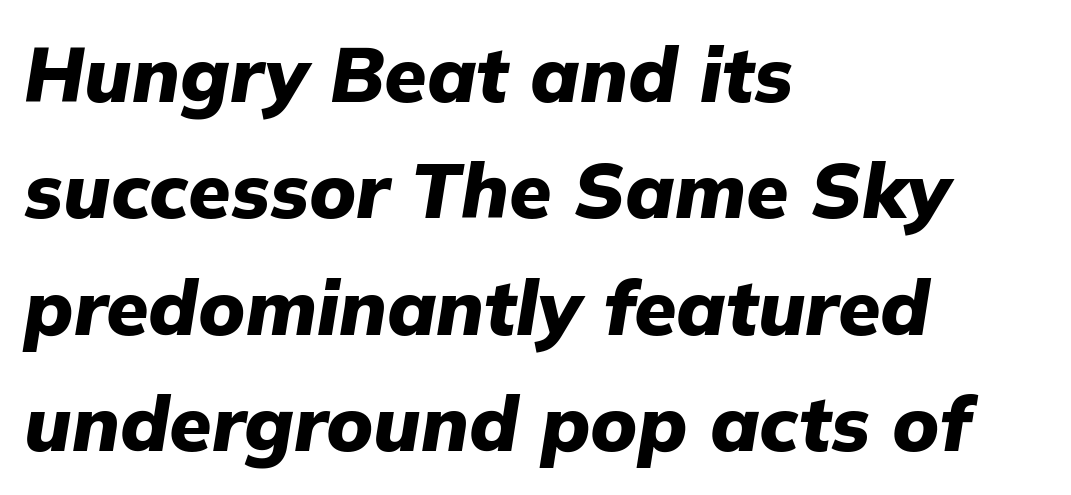
These lines are rendered in a variable-pitch font. One glance says typical: line gaps are just what's usual. The sample has been set heavy, in full bold. Yep, that's italic — everything's leaning.
